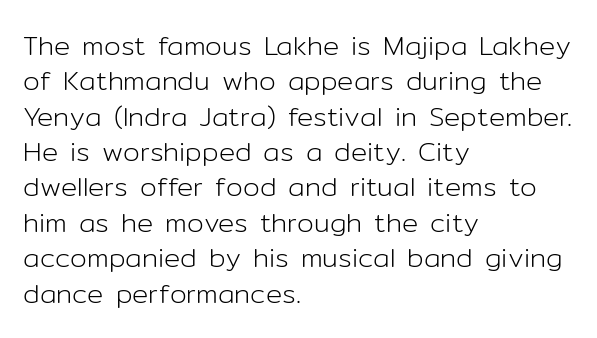
{"italic": "no", "bold": "no", "underline": "no", "align": "left", "line_spacing": "normal", "line_spacing_ratio": 1.31, "letter_spacing": "normal", "letter_spacing_em": 0.0, "glyph_px": 27}
